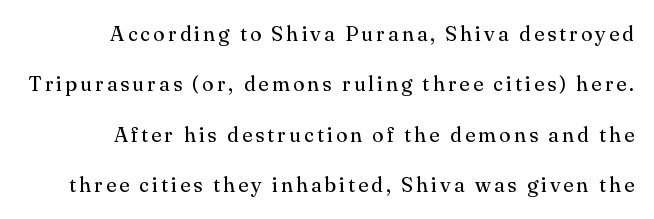
Q: Is the text bold? A: No.
Q: Is the text italic (slanted)? A: No, it is upright.
Q: Is the text underlined? A: No.
Q: Is the spacing between lines tight, normal or loose? A: Loose.
